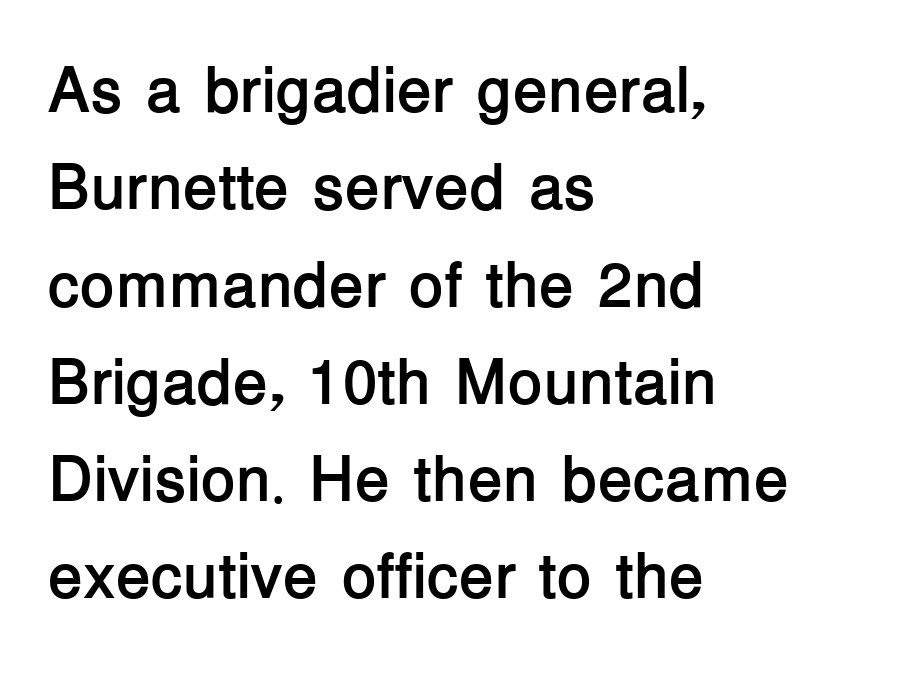
{"serif": "no", "italic": "no", "bold": "yes", "weight": "semibold", "width": "normal", "stroke_contrast": "low", "x_height": "medium", "monospaced": "no", "underline": "no", "align": "left", "line_spacing": "normal", "line_spacing_ratio": 1.52, "letter_spacing": "normal", "letter_spacing_em": 0.0, "glyph_px": 64}
